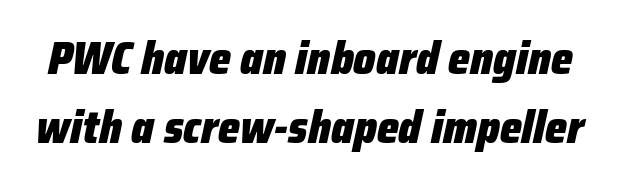
{"italic": "yes", "lean": "right", "slant_degrees": 12, "bold": "yes", "weight": "heavy", "width": "condensed", "stroke_contrast": "low", "x_height": "medium", "monospaced": "no", "underline": "no", "line_spacing": "normal", "line_spacing_ratio": 1.47, "letter_spacing": "normal", "letter_spacing_em": 0.0, "glyph_px": 47}
